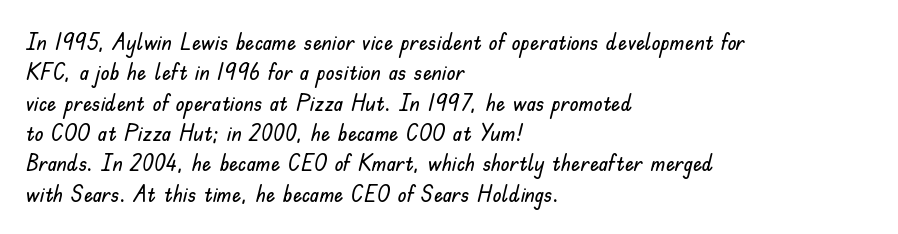
The face used here is rendered with its standard letterfit. These lines are set flush left with a ragged right edge. The glyphs are unaccompanied by any horizontal stroke below them. Normally led — the rows are evenly, conventionally spaced.
